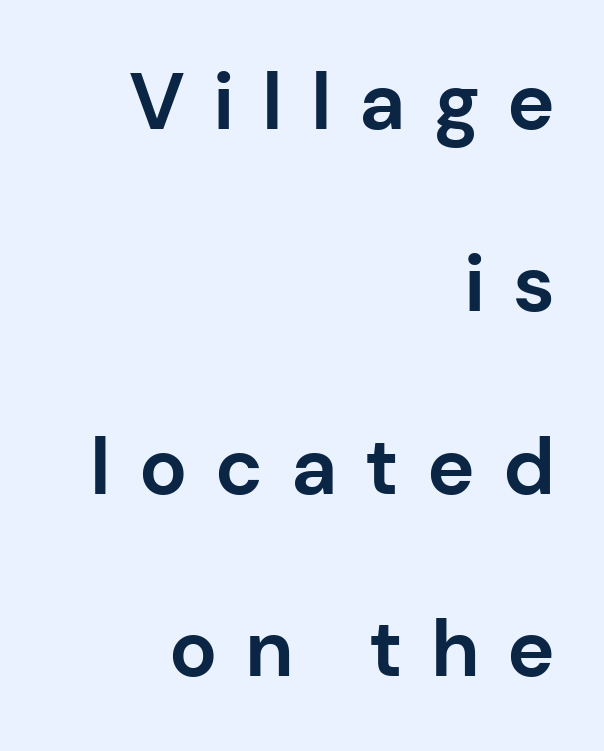
Q: Is the text bold? A: Yes.
Q: Is the text italic (slanted)? A: No, it is upright.
Q: Is the typeface a serif or a sans-serif typeface? A: Sans-serif.
Q: Is the text underlined? A: No.
Q: How is the paragraph aligned? A: Right-aligned.
Q: Is the spacing between letters normal or unusually wide? A: Unusually wide.
Q: Is the spacing between lines tight, normal or loose? A: Loose.
Q: Width (condensed, normal, or wide)? A: Normal.
Q: Stroke contrast? A: Low.
Q: x-height? A: Medium.
Q: Monospaced? A: No.
